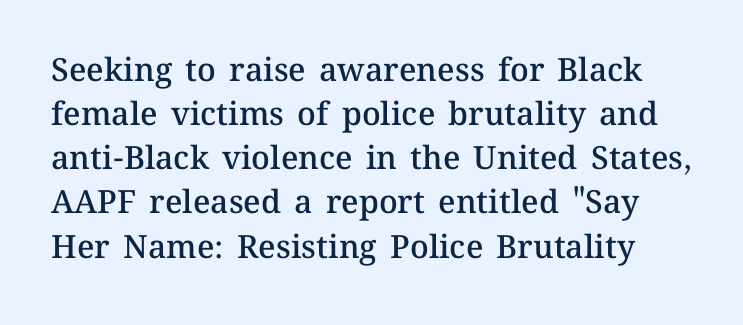
Proportional: the letters do not fall into vertical columns. Vertically, the passage feels balanced, rows spaced as you'd expect. Decoration check: the copy has no underline. Notice the strokes are somewhat thickened but not fully heavy: this is a semibold.
